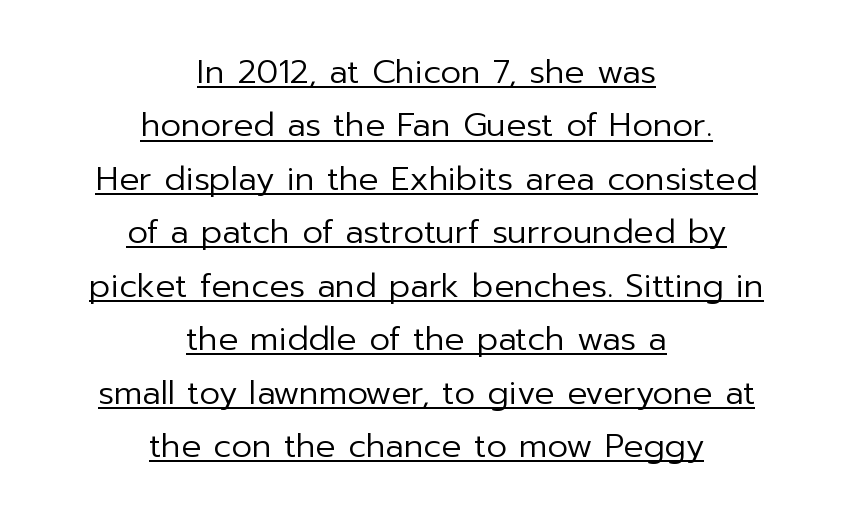
Spacing between characters is what you'd get straight out of the box. The cut favours lightness, reaching ordinary text weight at its darkest. Notice how the passage keeps no hard edge, just a central spine. Is there an underline? Yes — a line sits under the letters. Is this a sans? Yes — the strokes have no serifs. A typesetter would call this proportional, since set widths differ per character.
